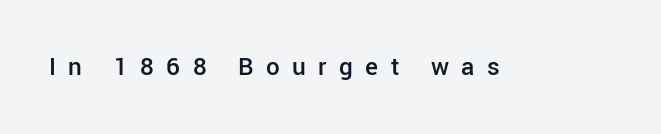
The image shows 27 px text type, upright; set unusually wide letter spacing (+0.46 em), not underlined.
